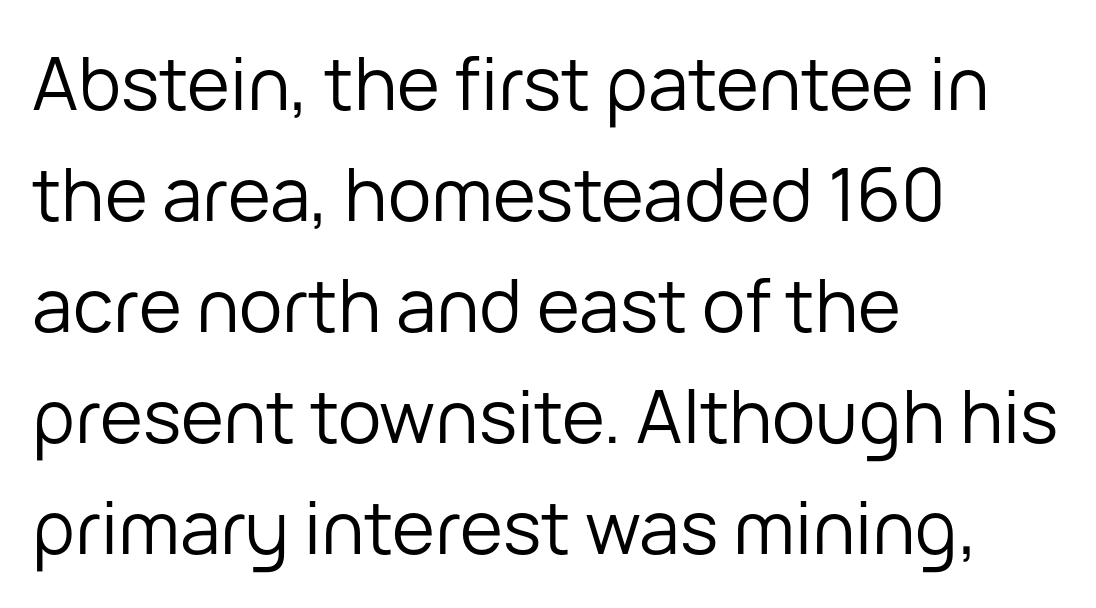
Q: Is the text bold? A: No.
Q: Is the text italic (slanted)? A: No, it is upright.
Q: Is the typeface a serif or a sans-serif typeface? A: Sans-serif.
Q: Is the text underlined? A: No.
Q: How is the paragraph aligned? A: Left-aligned.
Q: Is the spacing between letters normal or unusually wide? A: Normal.
Q: Is the spacing between lines tight, normal or loose? A: Normal.
Q: Width (condensed, normal, or wide)? A: Normal.
Q: Stroke contrast? A: Low.
Q: x-height? A: Medium.
Q: Monospaced? A: No.
